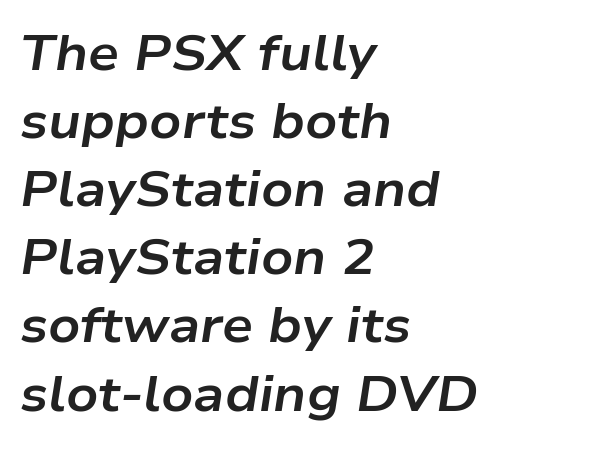
The image shows 49 px bold, wide type, italic (leaning right); set left-aligned, normal line spacing (1.39x), normal letter spacing, not underlined; low stroke contrast and a medium x-height.
